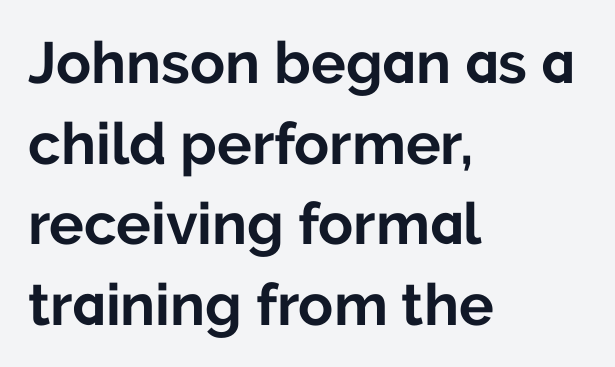
{"serif": "no", "italic": "no", "bold": "yes", "weight": "bold", "width": "normal", "stroke_contrast": "low", "x_height": "medium", "monospaced": "no", "underline": "no", "align": "left", "line_spacing": "normal", "line_spacing_ratio": 1.39, "letter_spacing": "normal", "letter_spacing_em": 0.0, "glyph_px": 58}
